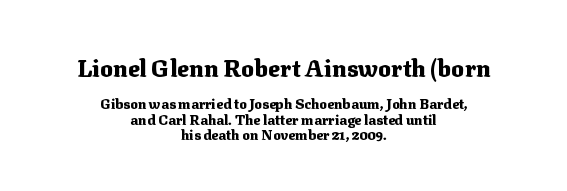
{"italic": "no", "bold": "yes", "underline": "no", "align": "center", "line_spacing": "tight", "line_spacing_ratio": 1.09, "letter_spacing": "normal", "letter_spacing_em": 0.0, "larger_block": "first", "size_ratio": 1.71, "glyph_px": 24}
